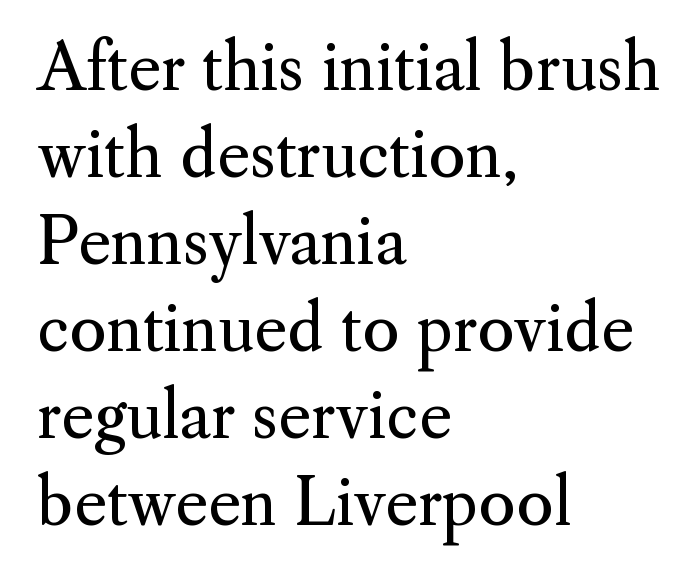
{"serif": "yes", "italic": "no", "bold": "no", "weight": "regular", "width": "normal", "stroke_contrast": "medium", "x_height": "small", "monospaced": "no", "underline": "no", "align": "left", "line_spacing": "normal", "line_spacing_ratio": 1.38, "letter_spacing": "normal", "letter_spacing_em": 0.0, "glyph_px": 63}
